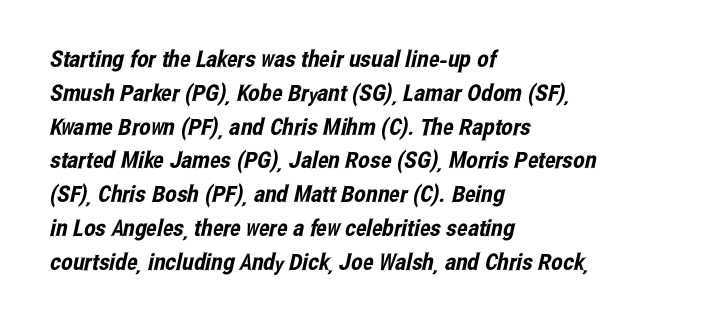
The image shows 23 px text type; set left-aligned, normal line spacing (1.47x), normal letter spacing, not underlined.
